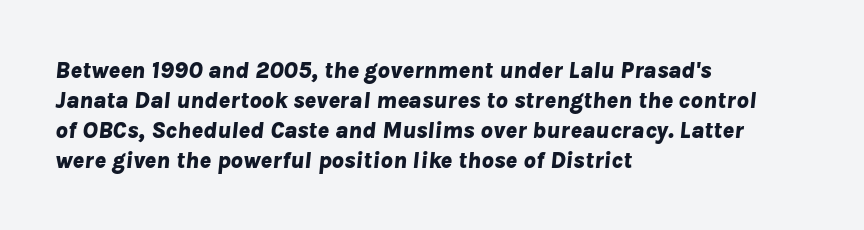
Typeset ragged right — the left edge is the straight one. Is the type slanted? Yes — the strokes lean at a clear angle. Normally led — the rows are evenly, conventionally spaced. Honestly, there is no underline to notice here at all. Between one letter and the next there's only the usual sliver of space.
